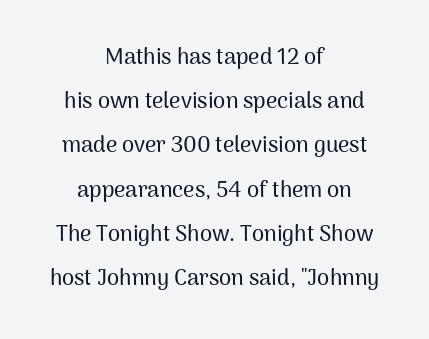
You could call the tracking neutral — neither tight nor loose. Has an underline been added? It has not. Line starts and ends both wander, symmetrically. Posture: straight, roman, zero tilt. Reading down the column, the eye jumps a long way to each next line.
